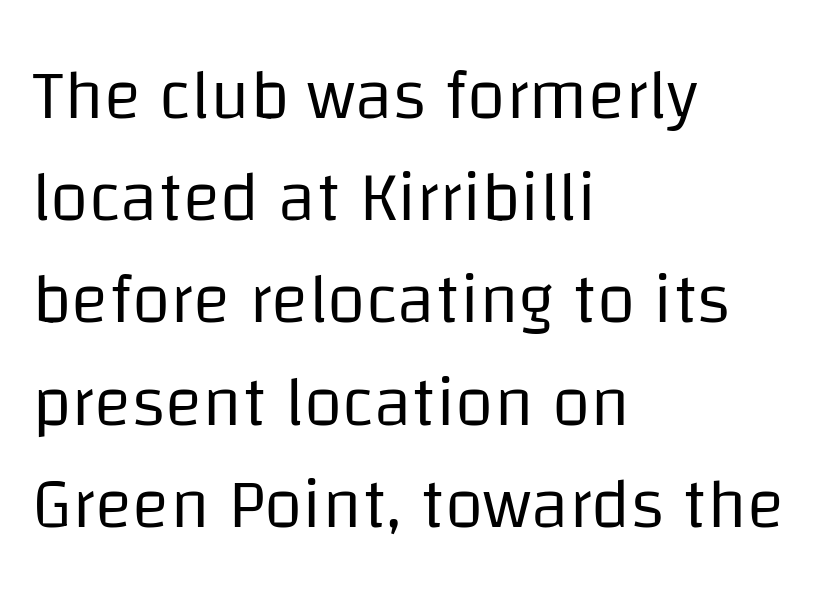
Q: Is the text bold? A: No.
Q: Is the text italic (slanted)? A: No, it is upright.
Q: Is the typeface a serif or a sans-serif typeface? A: Sans-serif.
Q: Is the text underlined? A: No.
Q: How is the paragraph aligned? A: Left-aligned.
Q: Is the spacing between letters normal or unusually wide? A: Normal.
Q: Is the spacing between lines tight, normal or loose? A: Normal.
Q: Width (condensed, normal, or wide)? A: Normal.
Q: Stroke contrast? A: Low.
Q: x-height? A: Large.
Q: Monospaced? A: No.
